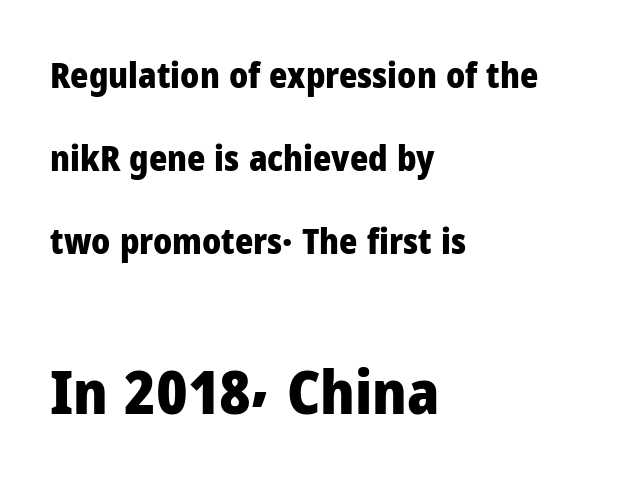
{"serif": "no", "italic": "no", "bold": "yes", "weight": "heavy", "width": "normal", "stroke_contrast": "low", "x_height": "medium", "monospaced": "no", "underline": "no", "align": "left", "line_spacing": "loose", "line_spacing_ratio": 2.37, "letter_spacing": "normal", "letter_spacing_em": 0.0, "larger_block": "second", "size_ratio": 1.74, "glyph_px": 61}
